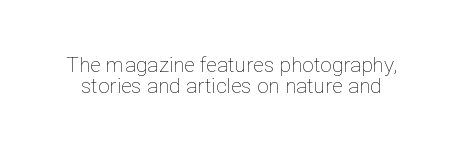
The image shows 21 px text type, upright; set tight line spacing (0.99x), normal letter spacing, not underlined.
